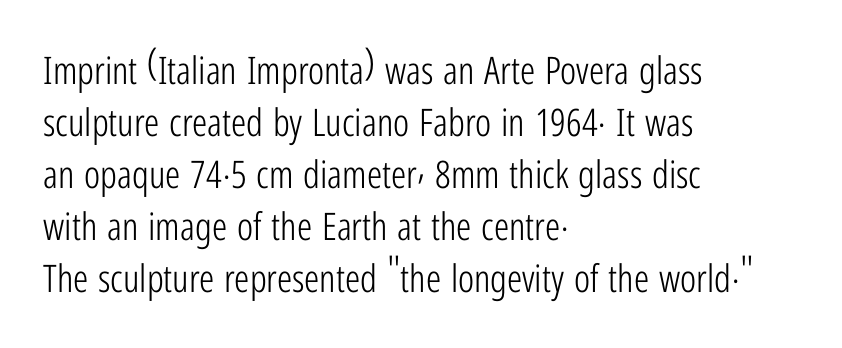
Is the type heavy? It reads as light-to-regular instead. These lines are rendered in a variable-pitch font. To sum up the face: it is a sans, with no serifs. Every row of glyphs begins at an identical x-position on the left.
